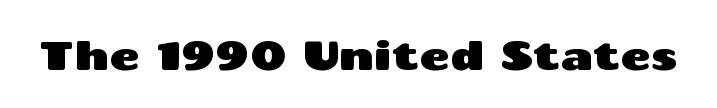
The space directly below the letters is spotless. Stroke terminals: plain, sans-serif. Words appear dense and cohesive because spacing is normal. Each letter keeps its own natural width here, so spacing adapts to shape. Italic? Not at all — the glyphs are vertical.
